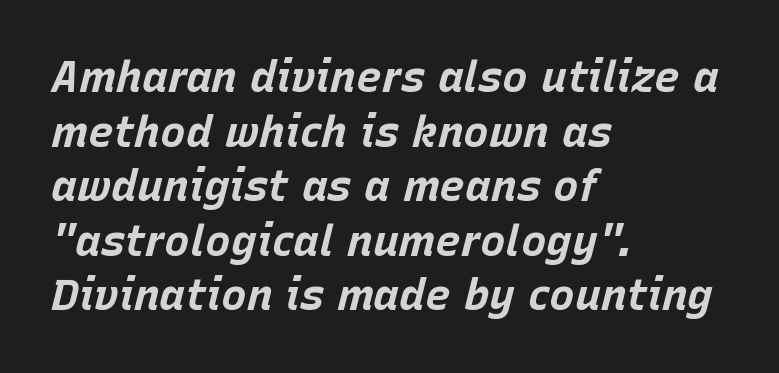
A clean baseline with only descenders dipping below it. The letters are slanted; this is an italic face. The rendering uses natural spacing where letterforms have individual widths. A typesetter would call this zero additional tracking. Notice how the passage keeps a crisp vertical edge on the left only.
